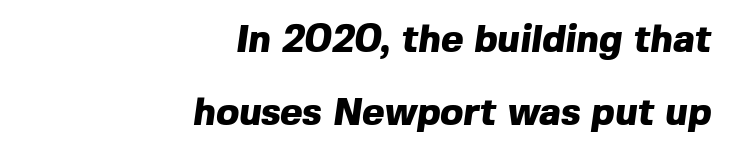
{"serif": "no", "bold": "yes", "weight": "heavy", "width": "normal", "x_height": "medium", "monospaced": "no", "underline": "no", "align": "right", "line_spacing": "loose", "line_spacing_ratio": 1.91, "letter_spacing": "normal", "letter_spacing_em": 0.0, "glyph_px": 38}
